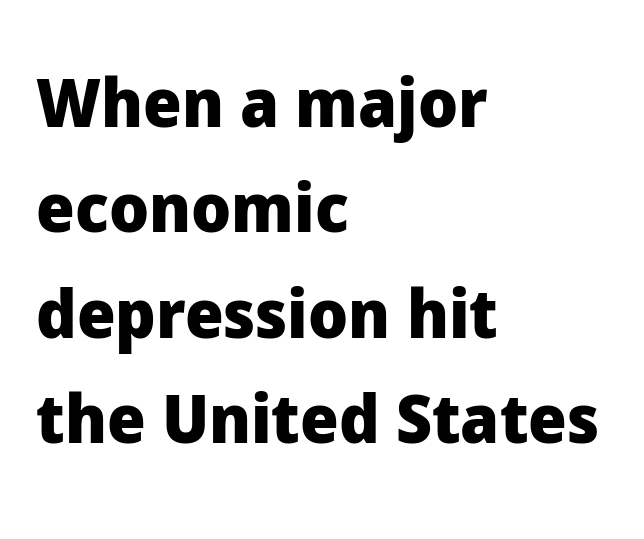
The image shows 68 px heavy sans-serif type, upright; set left-aligned, normal line spacing (1.55x), normal letter spacing, not underlined; low stroke contrast and a medium x-height.
